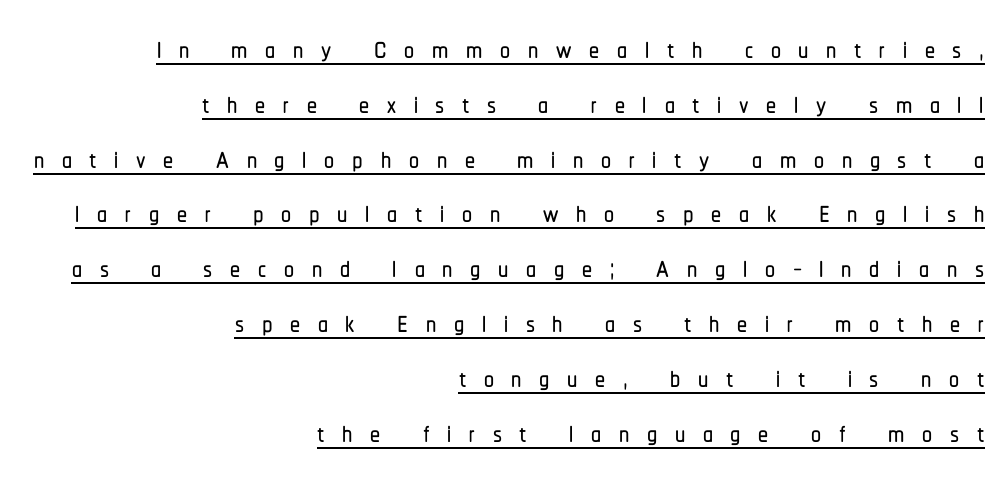
The image shows 40 px condensed sans-serif type, upright; set right-aligned, normal line spacing (1.37x), unusually wide letter spacing (+0.44 em), underlined; low stroke contrast and a medium x-height.
